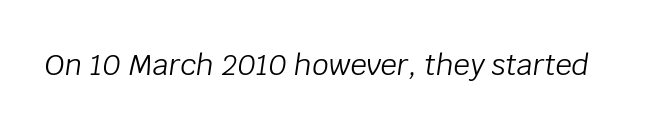
{"italic": "yes", "lean": "right", "slant_degrees": 8, "bold": "no", "weight": "light", "width": "normal", "stroke_contrast": "low", "x_height": "large", "monospaced": "no", "underline": "no", "letter_spacing": "normal", "letter_spacing_em": 0.0, "glyph_px": 29}
